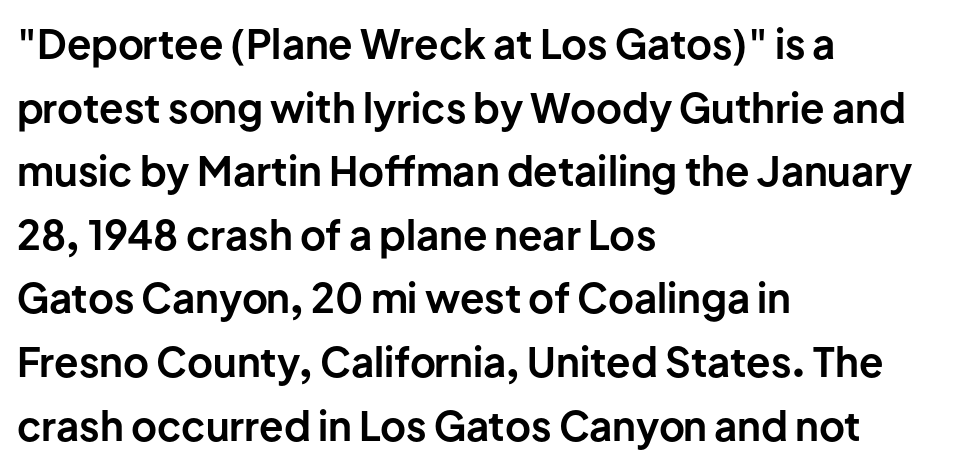
The image shows 40 px bold sans-serif type, upright; set left-aligned, normal line spacing (1.59x), normal letter spacing, not underlined; low stroke contrast and a medium x-height.
